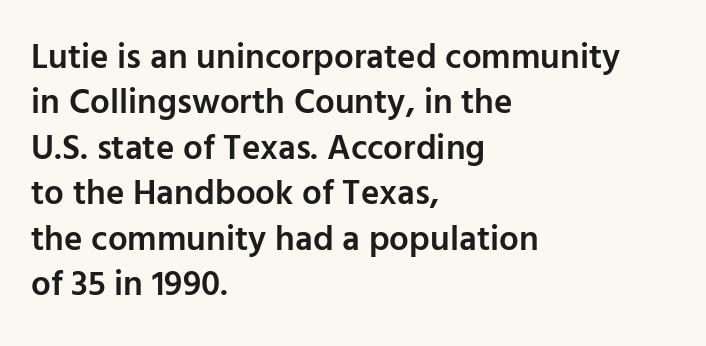
The axis of the letterforms is exactly vertical. Honestly, the row spacing looks completely unremarkable. In terms of letterspacing, this is plain default setting. As a designer I'd log this as weight 600, semibold. The text was rendered using a sans face with plain stroke endings. The text block is weighted toward the left margin, trailing off unevenly rightward.
